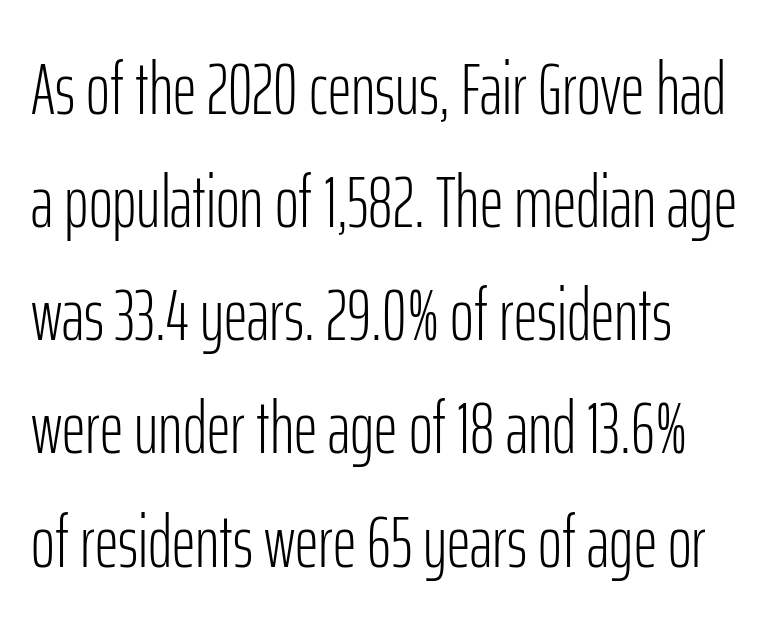
Q: Is the text bold? A: No.
Q: Is the text italic (slanted)? A: No, it is upright.
Q: Is the typeface a serif or a sans-serif typeface? A: Sans-serif.
Q: Is the text underlined? A: No.
Q: How is the paragraph aligned? A: Left-aligned.
Q: Is the spacing between letters normal or unusually wide? A: Normal.
Q: Is the spacing between lines tight, normal or loose? A: Normal.
Q: Width (condensed, normal, or wide)? A: Condensed.
Q: Stroke contrast? A: Low.
Q: x-height? A: Medium.
Q: Monospaced? A: No.
